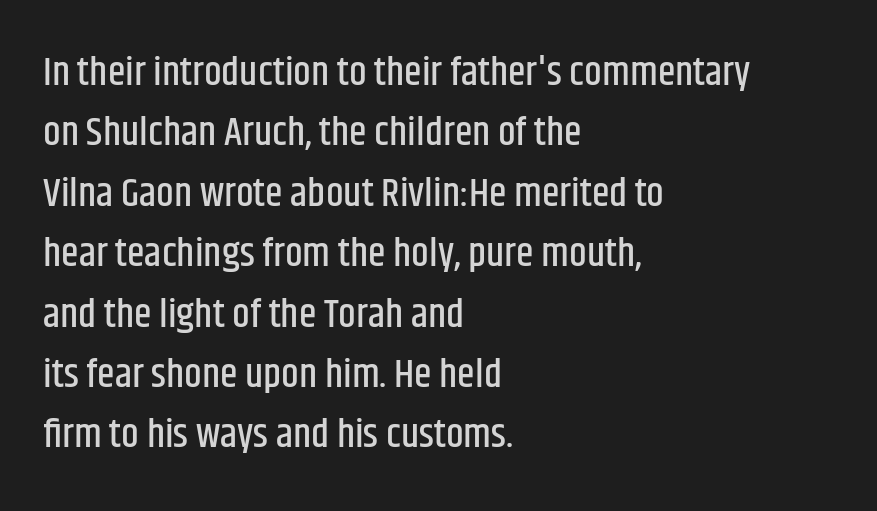
{"serif": "no", "italic": "no", "width": "condensed", "stroke_contrast": "low", "x_height": "large", "monospaced": "no", "underline": "no", "align": "left", "line_spacing": "normal", "line_spacing_ratio": 1.51, "letter_spacing": "normal", "letter_spacing_em": 0.0, "glyph_px": 40}
